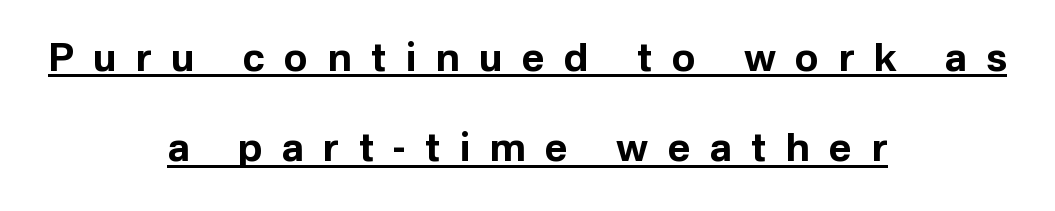
Q: Is the text bold? A: Yes.
Q: Is the text italic (slanted)? A: No, it is upright.
Q: Is the typeface a serif or a sans-serif typeface? A: Sans-serif.
Q: Is the text underlined? A: Yes.
Q: How is the paragraph aligned? A: Centered.
Q: Is the spacing between letters normal or unusually wide? A: Unusually wide.
Q: Is the spacing between lines tight, normal or loose? A: Loose.
Q: Width (condensed, normal, or wide)? A: Normal.
Q: Stroke contrast? A: Low.
Q: x-height? A: Medium.
Q: Monospaced? A: No.
